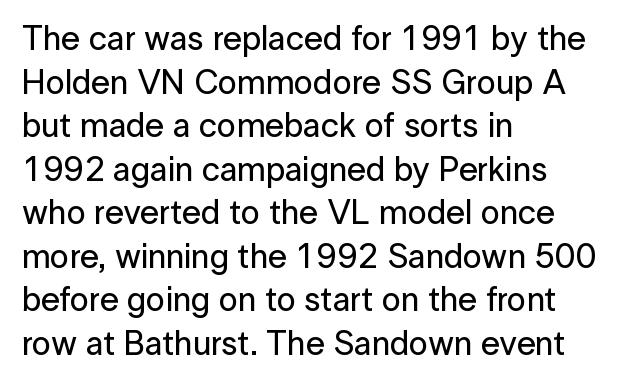
Underlining? Definitely not there. Each letter's strokes conclude bluntly, with no projecting serifs. The letters advance in unequal steps, a hallmark of proportional type. A typesetter would call this leading conventional body-copy spacing.
